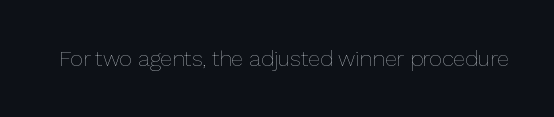
The image shows 22 px text type, upright; set normal letter spacing, not underlined.
